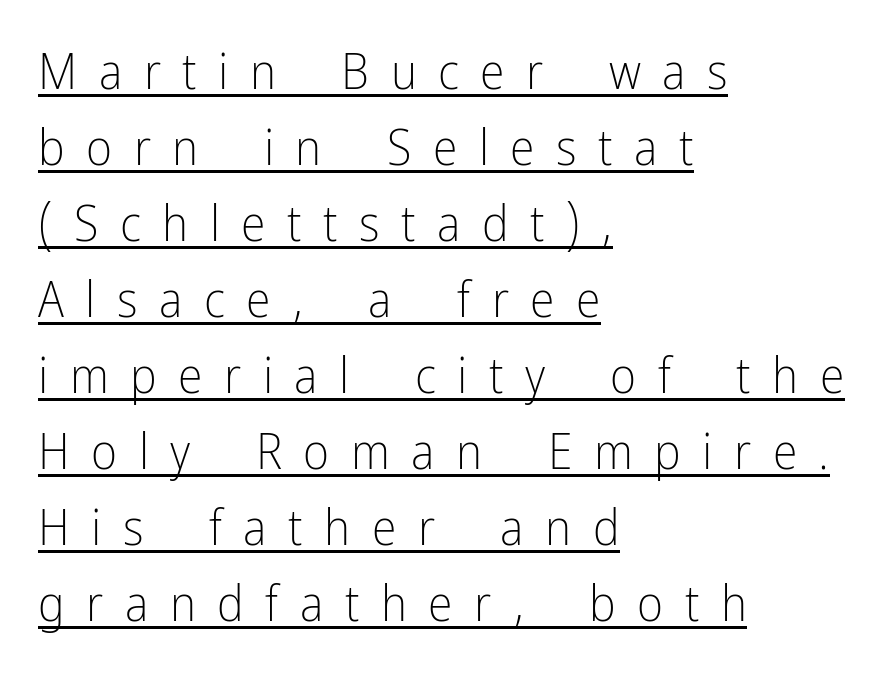
{"serif": "no", "italic": "no", "bold": "no", "weight": "light", "width": "condensed", "stroke_contrast": "low", "x_height": "medium", "monospaced": "no", "underline": "yes", "align": "left", "line_spacing": "normal", "line_spacing_ratio": 1.52, "letter_spacing": "wide", "letter_spacing_em": 0.43, "glyph_px": 50}
